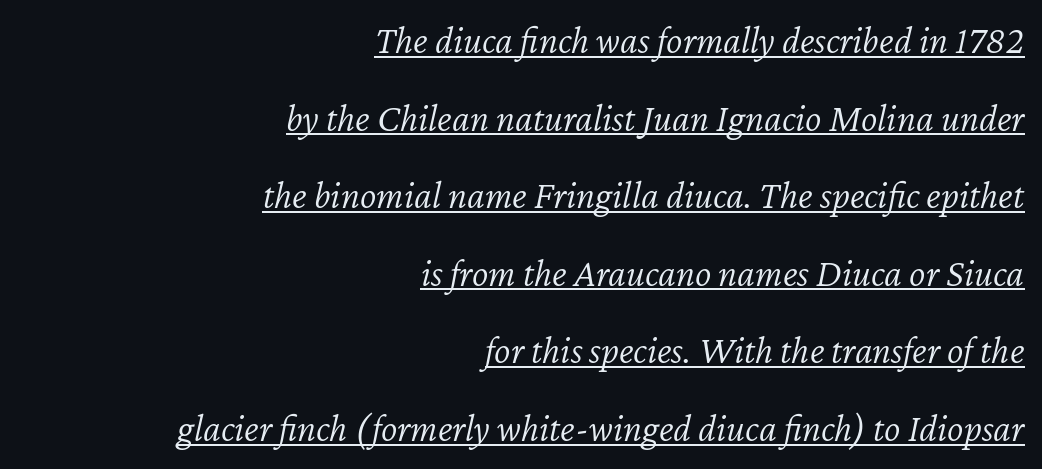
The image shows 39 px light type, italic (leaning right); set right-aligned, loose line spacing (1.99x), normal letter spacing, underlined; low stroke contrast and a medium x-height.
